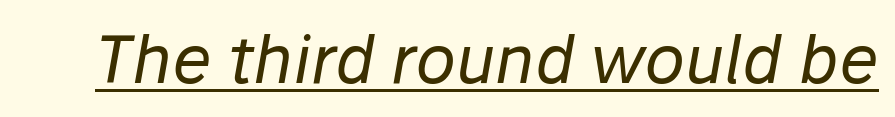
The image shows 66 px regular-weight type, italic (leaning right); set normal letter spacing, underlined; low stroke contrast and a medium x-height.
